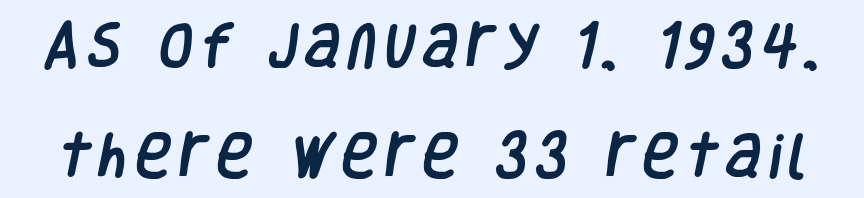
Q: Is the typeface a serif or a sans-serif typeface? A: Sans-serif.
Q: Is the text underlined? A: No.
Q: Is the spacing between lines tight, normal or loose? A: Loose.
Q: Width (condensed, normal, or wide)? A: Condensed.
Q: Stroke contrast? A: Low.
Q: x-height? A: Large.
Q: Monospaced? A: No.
